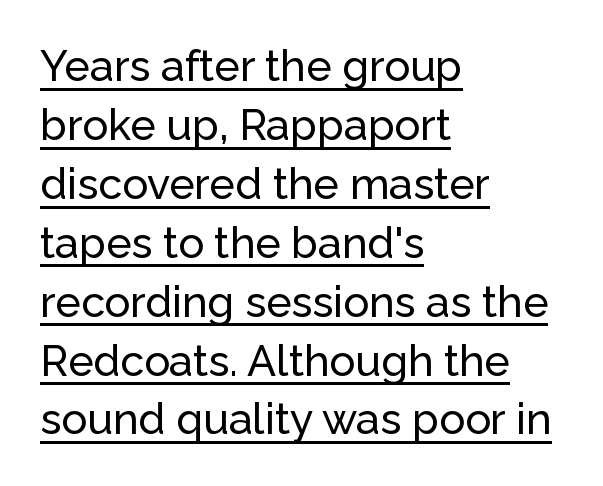
Q: Is the text italic (slanted)? A: No, it is upright.
Q: Is the typeface a serif or a sans-serif typeface? A: Sans-serif.
Q: Is the text underlined? A: Yes.
Q: How is the paragraph aligned? A: Left-aligned.
Q: Is the spacing between letters normal or unusually wide? A: Normal.
Q: Is the spacing between lines tight, normal or loose? A: Normal.
Q: Width (condensed, normal, or wide)? A: Normal.
Q: Stroke contrast? A: Low.
Q: x-height? A: Medium.
Q: Monospaced? A: No.
